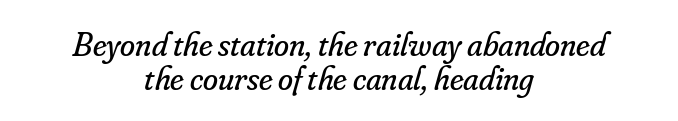
{"serif": "yes", "italic": "yes", "lean": "right", "slant_degrees": 16, "bold": "no", "weight": "regular", "width": "normal", "stroke_contrast": "low", "x_height": "small", "monospaced": "no", "underline": "no", "align": "center", "line_spacing": "tight", "line_spacing_ratio": 1.0, "letter_spacing": "normal", "letter_spacing_em": 0.0, "glyph_px": 34}
